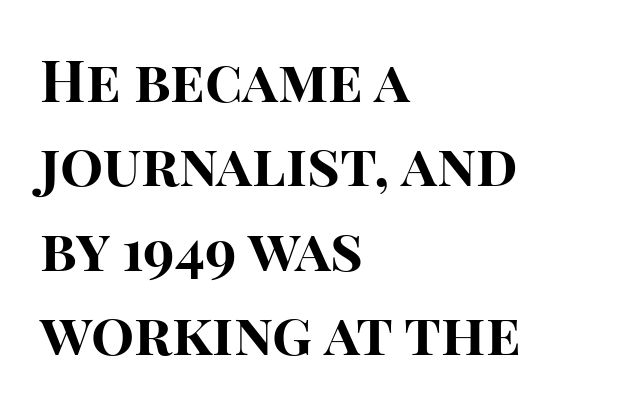
Q: Is the text bold? A: Yes.
Q: Is the text italic (slanted)? A: No, it is upright.
Q: Is the typeface a serif or a sans-serif typeface? A: Sans-serif.
Q: Is the text underlined? A: No.
Q: How is the paragraph aligned? A: Left-aligned.
Q: Is the spacing between letters normal or unusually wide? A: Normal.
Q: Is the spacing between lines tight, normal or loose? A: Normal.
Q: Width (condensed, normal, or wide)? A: Normal.
Q: Stroke contrast? A: High.
Q: x-height? A: Large.
Q: Monospaced? A: No.
